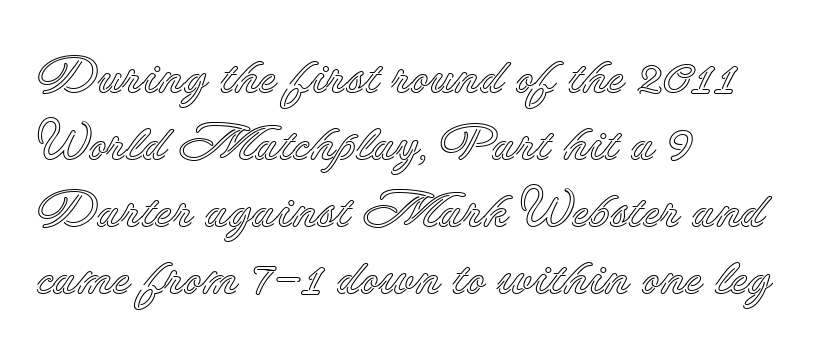
{"width": "normal", "x_height": "small", "monospaced": "no", "underline": "no", "align": "left", "line_spacing": "normal", "line_spacing_ratio": 1.29, "letter_spacing": "normal", "letter_spacing_em": 0.0, "glyph_px": 52}
